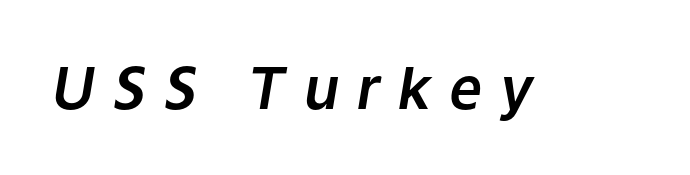
{"italic": "yes", "lean": "right", "slant_degrees": 9, "width": "normal", "stroke_contrast": "low", "x_height": "medium", "monospaced": "no", "underline": "no", "letter_spacing": "wide", "letter_spacing_em": 0.31, "glyph_px": 58}
